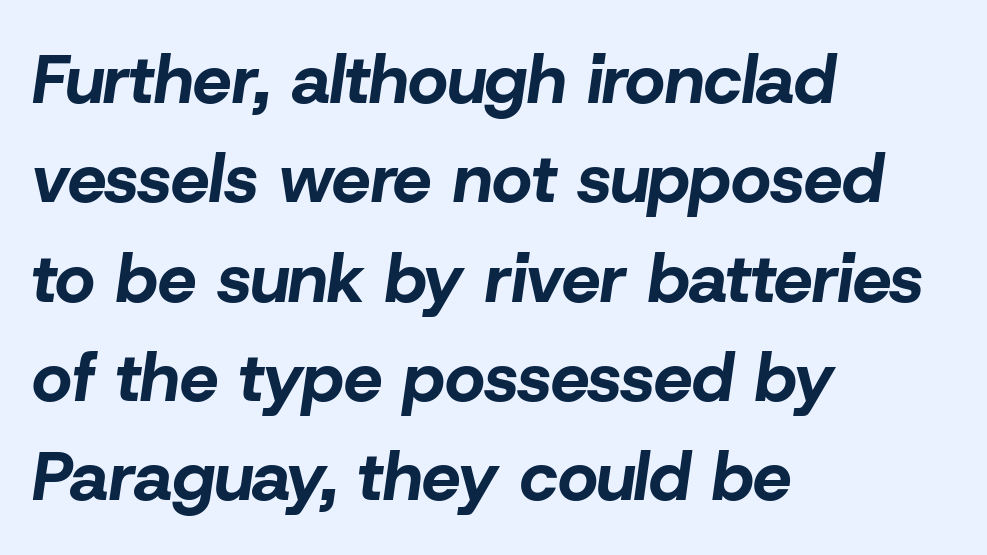
Q: Is the text bold? A: Yes.
Q: Is the text italic (slanted)? A: Yes, it leans right by about 8 degrees.
Q: Is the text underlined? A: No.
Q: How is the paragraph aligned? A: Left-aligned.
Q: Is the spacing between letters normal or unusually wide? A: Normal.
Q: Is the spacing between lines tight, normal or loose? A: Normal.
Q: Width (condensed, normal, or wide)? A: Normal.
Q: Stroke contrast? A: Low.
Q: x-height? A: Medium.
Q: Monospaced? A: No.
